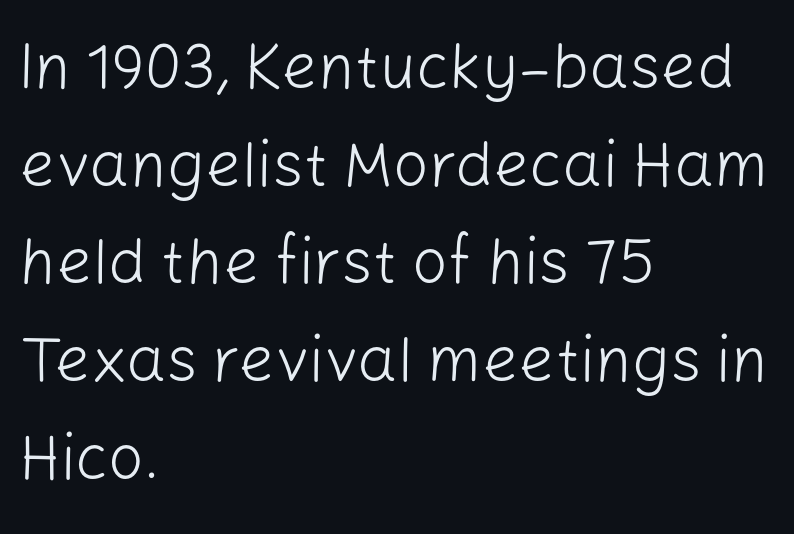
What stands out about the letter spacing? Nothing — it is the standard amount. Think standard paragraph weight, or any step lighter than that. When letters stand straight like this, we call the style roman or upright. No word sits above an underline. A sans-serif font was chosen for this passage. The rendering anchors every line to the left-hand side.
